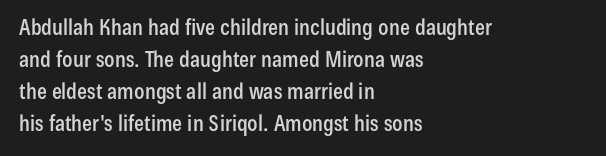
The image shows 22 px text type, upright; set left-aligned, normal line spacing (1.45x), normal letter spacing, not underlined.
